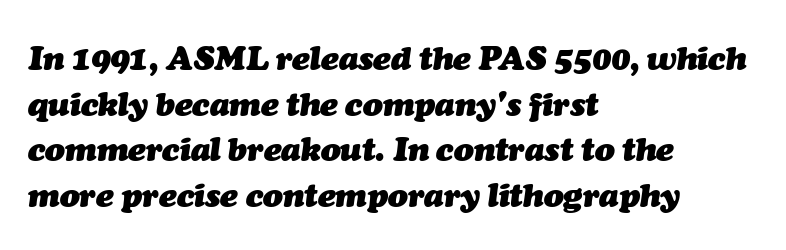
{"italic": "yes", "lean": "right", "slant_degrees": 7, "bold": "yes", "weight": "heavy", "width": "normal", "stroke_contrast": "medium", "x_height": "medium", "monospaced": "no", "underline": "no", "align": "left", "line_spacing": "normal", "line_spacing_ratio": 1.38, "letter_spacing": "normal", "letter_spacing_em": 0.0, "glyph_px": 33}
